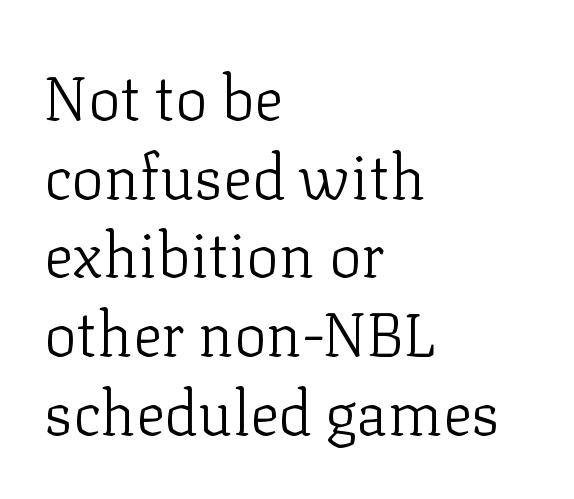
Type without underlining. The rendering uses natural spacing where letterforms have individual widths. Stroke mass is kept to a normal reading level or below. Posture: straight, roman, zero tilt.
